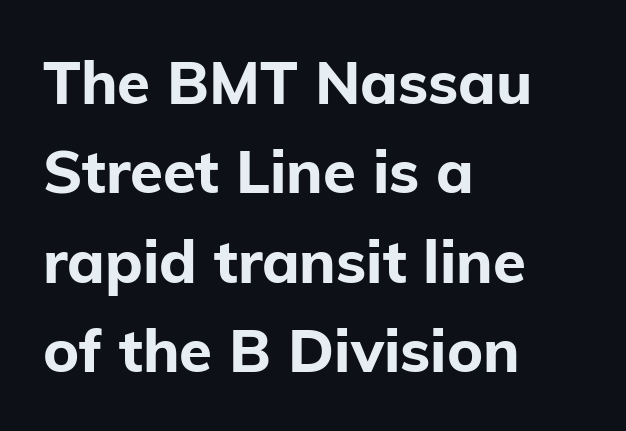
The letters advance in unequal steps, a hallmark of proportional type. Each new line begins a customary step beneath the previous one. Posture: vertical. A clean baseline with only descenders dipping below it. Compared with an ordinary text face, these strokes are far heavier — a full bold.
